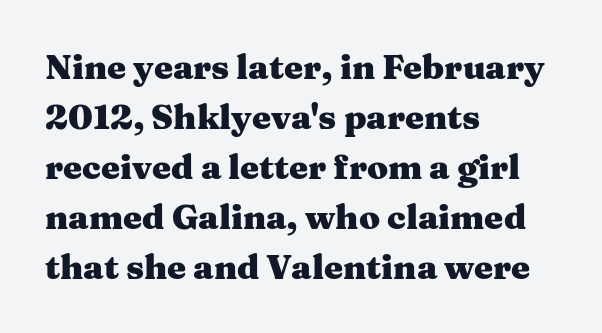
The image shows 34 px heavy, wide serif type, upright; set left-aligned, normal line spacing (1.47x), normal letter spacing, not underlined; medium stroke contrast and a medium x-height.
